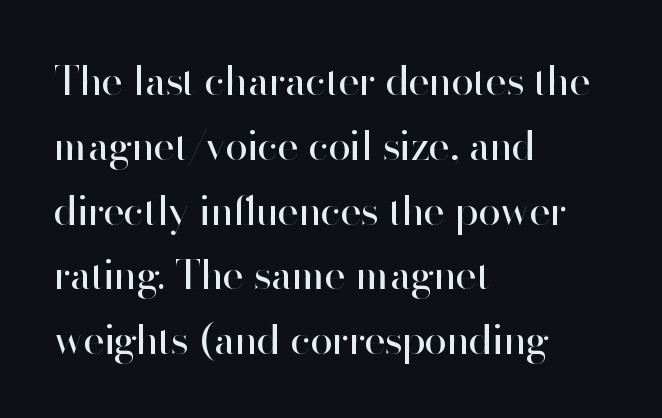
{"serif": "no", "italic": "no", "bold": "no", "weight": "regular", "width": "normal", "stroke_contrast": "high", "x_height": "small", "monospaced": "no", "underline": "no", "align": "left", "line_spacing": "normal", "line_spacing_ratio": 1.58, "letter_spacing": "normal", "letter_spacing_em": 0.0, "glyph_px": 41}
